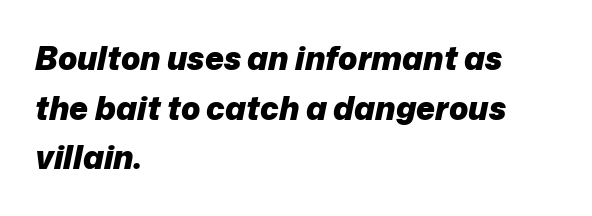
Q: Is the text bold? A: Yes.
Q: Is the text italic (slanted)? A: Yes, it leans right by about 12 degrees.
Q: Is the text underlined? A: No.
Q: How is the paragraph aligned? A: Left-aligned.
Q: Is the spacing between letters normal or unusually wide? A: Normal.
Q: Is the spacing between lines tight, normal or loose? A: Normal.
Q: Width (condensed, normal, or wide)? A: Normal.
Q: Stroke contrast? A: Low.
Q: x-height? A: Medium.
Q: Monospaced? A: No.
